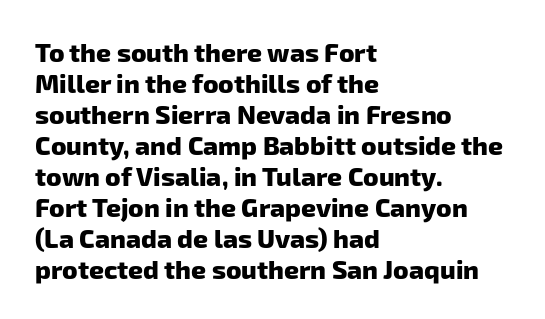
Q: Is the text bold? A: Yes.
Q: Is the text underlined? A: No.
Q: How is the paragraph aligned? A: Left-aligned.
Q: Is the spacing between letters normal or unusually wide? A: Normal.
